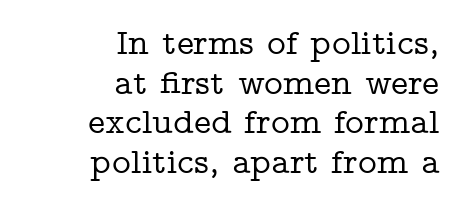
The image shows 36 px wide serif type, upright; set right-aligned, tight line spacing (1.1x), normal letter spacing, not underlined; low stroke contrast and a medium x-height.
